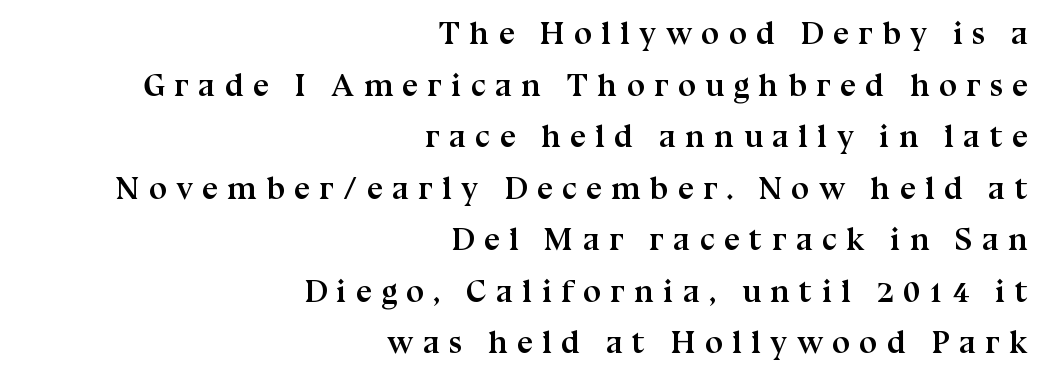
Q: Is the text bold? A: Yes.
Q: Is the text italic (slanted)? A: No, it is upright.
Q: Is the typeface a serif or a sans-serif typeface? A: Serif.
Q: Is the text underlined? A: No.
Q: How is the paragraph aligned? A: Right-aligned.
Q: Is the spacing between letters normal or unusually wide? A: Unusually wide.
Q: Is the spacing between lines tight, normal or loose? A: Normal.
Q: Width (condensed, normal, or wide)? A: Normal.
Q: Stroke contrast? A: Medium.
Q: x-height? A: Medium.
Q: Monospaced? A: No.
